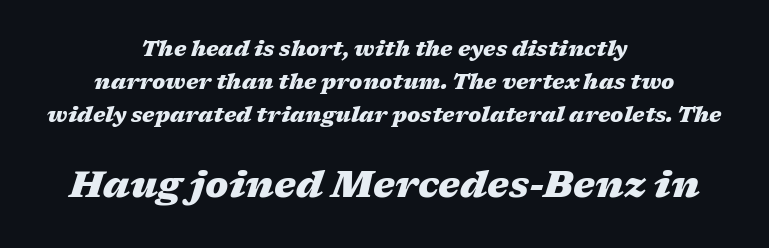
{"italic": "yes", "lean": "right", "slant_degrees": 17, "bold": "yes", "weight": "heavy", "width": "wide", "stroke_contrast": "medium", "x_height": "medium", "monospaced": "no", "underline": "no", "align": "center", "line_spacing": "normal", "line_spacing_ratio": 1.58, "letter_spacing": "normal", "letter_spacing_em": 0.0, "larger_block": "second", "size_ratio": 1.76, "glyph_px": 37}
